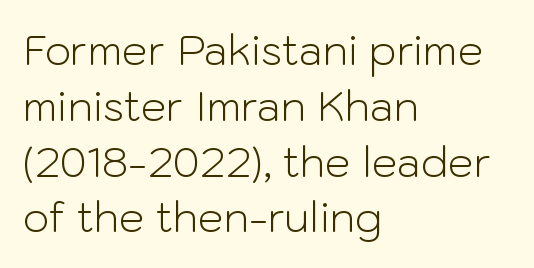
The passage shown is typed in a proportional face where columns would drift. Vertical strokes here are truly vertical. Nothing sits at the stroke ends, so this counts as sans-serif. Baseline-to-baseline distance is the conventional proportion of letter height. Any mark beneath the type? The region is blank. No heavy texture on the line: the type isn't bold.
